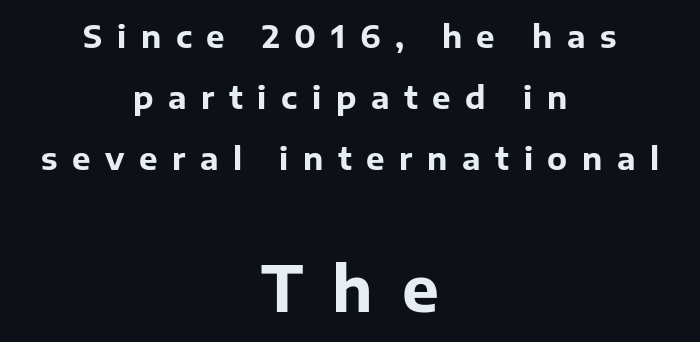
{"serif": "no", "italic": "no", "bold": "yes", "weight": "bold", "width": "normal", "stroke_contrast": "low", "x_height": "medium", "monospaced": "no", "underline": "no", "align": "center", "line_spacing": "loose", "line_spacing_ratio": 1.96, "letter_spacing": "wide", "letter_spacing_em": 0.47, "larger_block": "second", "size_ratio": 2.0, "glyph_px": 62}
